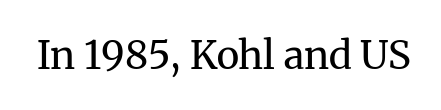
Q: Is the text bold? A: No.
Q: Is the text italic (slanted)? A: No, it is upright.
Q: Is the typeface a serif or a sans-serif typeface? A: Serif.
Q: Is the text underlined? A: No.
Q: Is the spacing between letters normal or unusually wide? A: Normal.
Q: Width (condensed, normal, or wide)? A: Normal.
Q: Stroke contrast? A: Medium.
Q: x-height? A: Medium.
Q: Monospaced? A: No.
